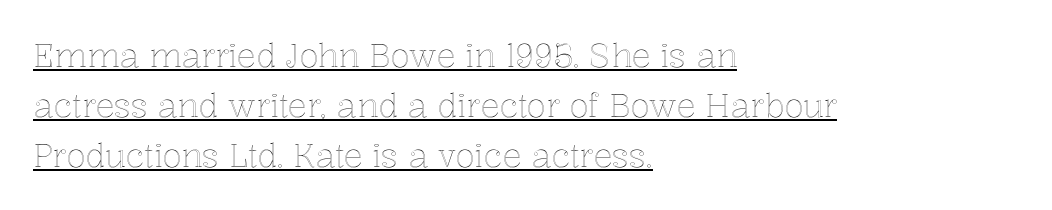
The image shows 32 px text type, upright; set left-aligned, normal line spacing (1.56x), normal letter spacing, underlined; a medium x-height.
